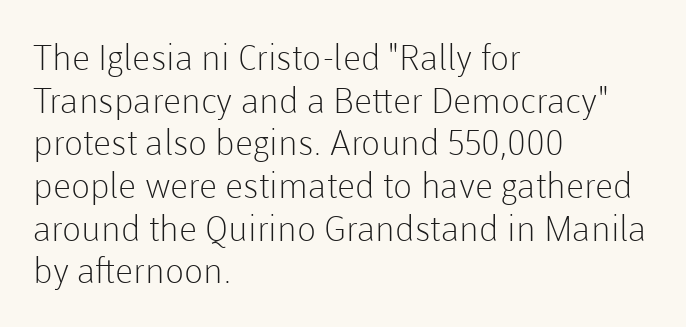
{"serif": "no", "italic": "no", "bold": "no", "weight": "light", "width": "normal", "stroke_contrast": "low", "x_height": "medium", "monospaced": "no", "underline": "no", "align": "left", "line_spacing_ratio": 1.22, "letter_spacing": "normal", "letter_spacing_em": 0.0, "glyph_px": 35}
